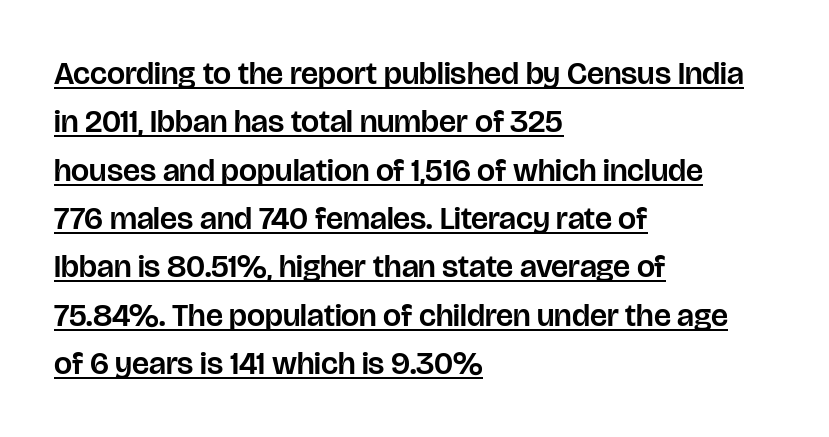
The image shows 32 px sans-serif type, upright; set left-aligned, normal line spacing (1.51x), normal letter spacing, underlined; low stroke contrast and a large x-height.
